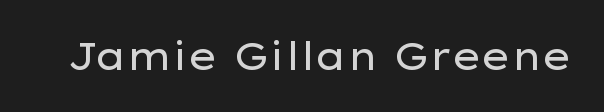
Q: Is the text bold? A: No.
Q: Is the text italic (slanted)? A: No, it is upright.
Q: Is the typeface a serif or a sans-serif typeface? A: Sans-serif.
Q: Is the text underlined? A: No.
Q: Is the spacing between letters normal or unusually wide? A: Normal.
Q: Width (condensed, normal, or wide)? A: Wide.
Q: Stroke contrast? A: Low.
Q: x-height? A: Medium.
Q: Monospaced? A: No.
